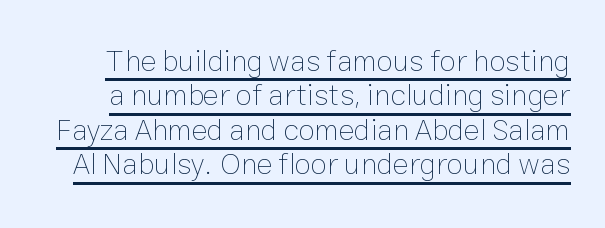
The image shows 30 px thin type, upright; set tight line spacing (1.15x), normal letter spacing, underlined; low stroke contrast and a medium x-height.
